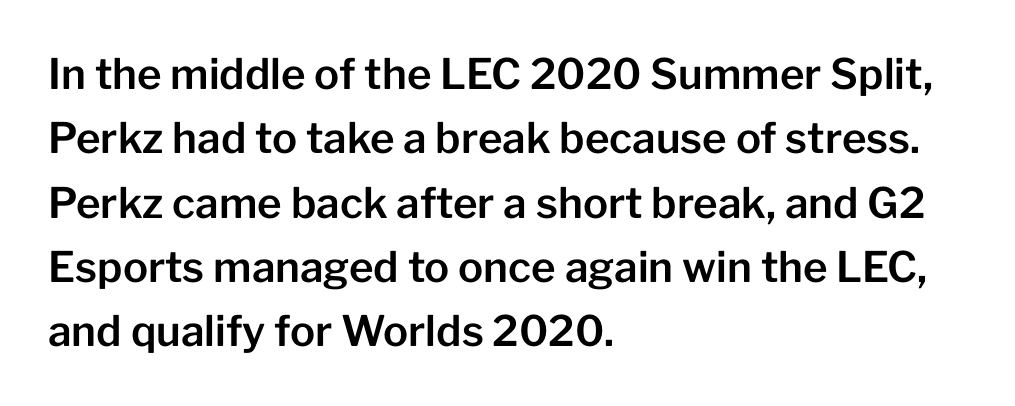
The image shows 42 px sans-serif type, upright; set left-aligned, normal line spacing (1.53x), normal letter spacing, not underlined; low stroke contrast and a medium x-height.
